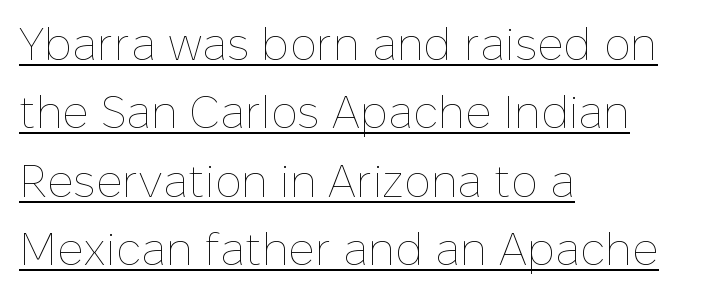
This sample uses an upright cut, with every glyph sitting square on the baseline. The letterforms sit shoulder to shoulder at normal distance. Caption: face not bold, strokes unweighted. The passage shown is underscored from start to finish. Casual observation: everything's shoved over to the left. A normal amount of white space separates one row of letters from the next.
